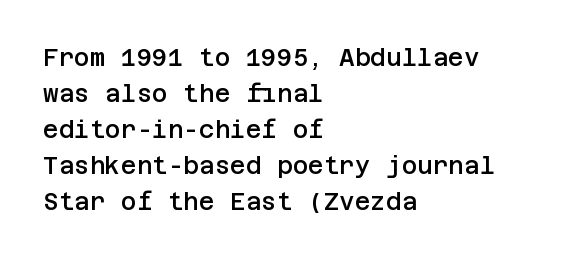
The image shows 24 px text type, upright; set left-aligned, normal line spacing (1.5x), normal letter spacing, not underlined.
